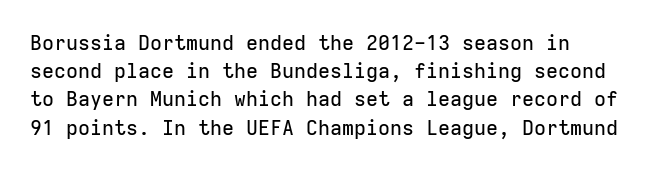
{"italic": "no", "underline": "no", "align": "left", "line_spacing": "normal", "line_spacing_ratio": 1.41, "letter_spacing": "normal", "letter_spacing_em": 0.0, "glyph_px": 20}
